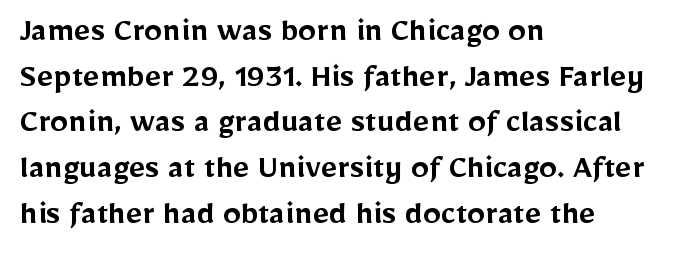
The image shows 36 px semibold sans-serif type, upright; set left-aligned, normal line spacing (1.27x), normal letter spacing, not underlined; low stroke contrast and a medium x-height.
